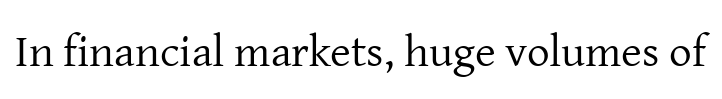
The image shows 45 px regular-weight serif type, upright; set normal letter spacing, not underlined; low stroke contrast and a medium x-height.
